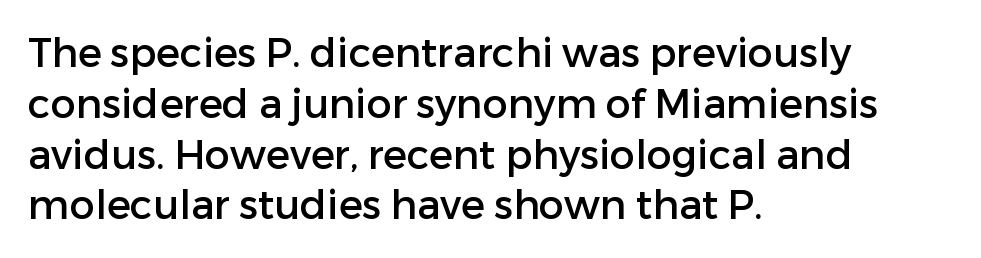
The image shows 40 px sans-serif type, upright; set left-aligned, normal line spacing (1.27x), normal letter spacing, not underlined; low stroke contrast and a medium x-height.
